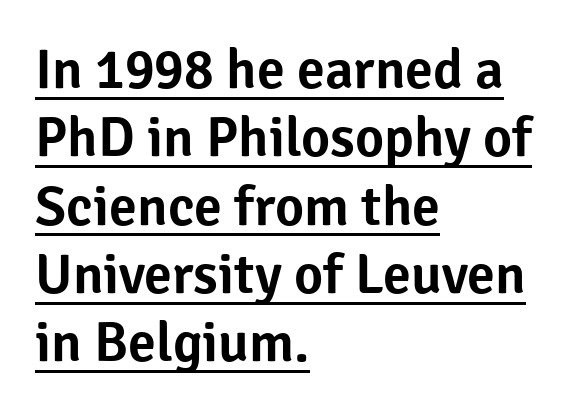
Proportional: the letters do not fall into vertical columns. The horizontal fit of the characters is conventional and even. The rendered words wear a rule along their underside. Do the letters lean? They stand straight. These lines are composed in type without serifs. Reading down the block, your eye returns to a fixed left position each line.
